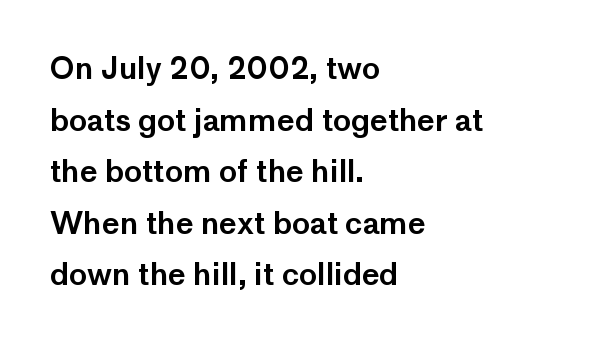
{"serif": "no", "italic": "no", "width": "normal", "stroke_contrast": "low", "x_height": "medium", "monospaced": "no", "underline": "no", "align": "left", "line_spacing_ratio": 1.72, "letter_spacing": "normal", "letter_spacing_em": 0.0, "glyph_px": 30}
